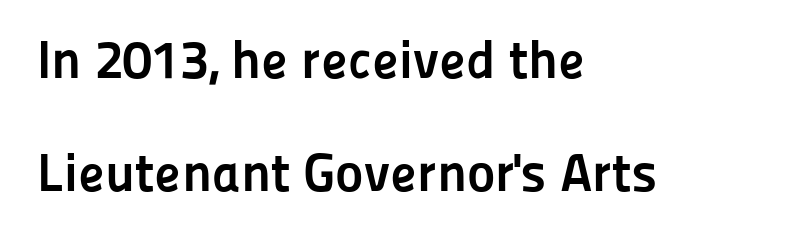
Q: Is the text bold? A: Yes.
Q: Is the text italic (slanted)? A: No, it is upright.
Q: Is the typeface a serif or a sans-serif typeface? A: Sans-serif.
Q: Is the text underlined? A: No.
Q: How is the paragraph aligned? A: Left-aligned.
Q: Is the spacing between letters normal or unusually wide? A: Normal.
Q: Is the spacing between lines tight, normal or loose? A: Loose.
Q: Width (condensed, normal, or wide)? A: Normal.
Q: Stroke contrast? A: Low.
Q: x-height? A: Medium.
Q: Monospaced? A: No.
